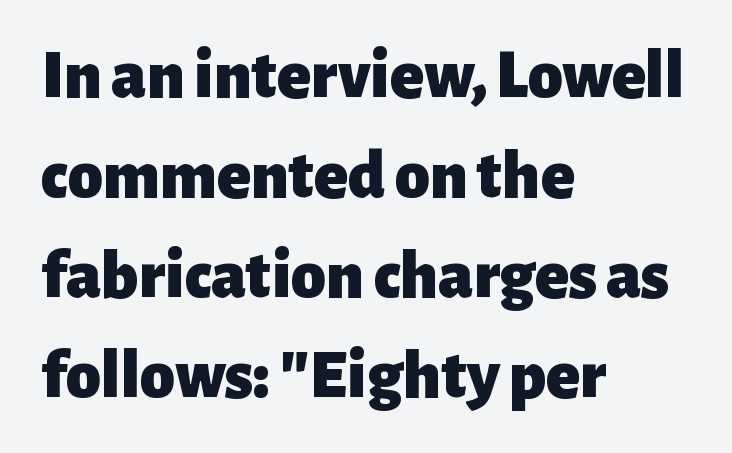
Caption: standard tracking, unaltered. Look at the stroke-to-counter ratio: heavy, a bold. The space beneath each line is pristine and unruled. A typesetter would mark this as roman, not italic. Spacing verdict: proportional, widths tailored to each character. The line-height multiplier appears to be the usual default.
